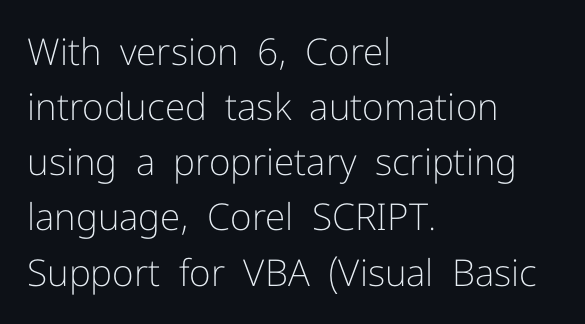
The image shows 37 px light sans-serif type, upright; set left-aligned, normal line spacing (1.49x), normal letter spacing, not underlined; low stroke contrast and a medium x-height.
